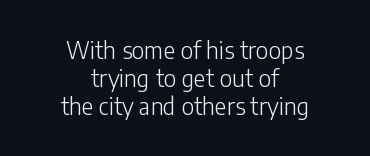
{"italic": "no", "bold": "no", "underline": "no", "align": "center", "line_spacing_ratio": 1.21, "letter_spacing": "normal", "letter_spacing_em": 0.0, "glyph_px": 23}
